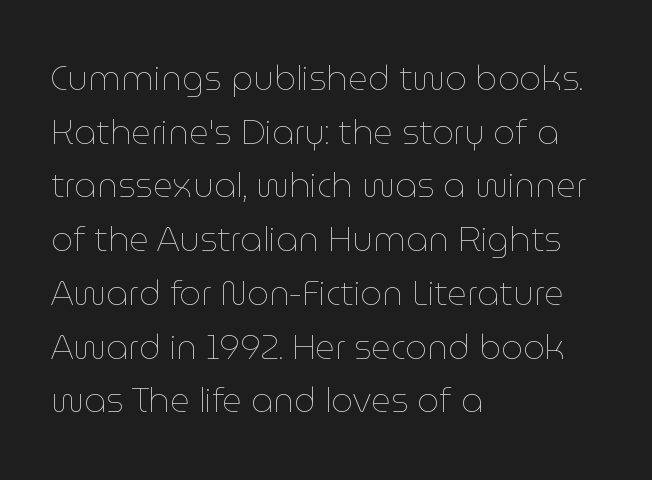
Q: Is the text bold? A: No.
Q: Is the text italic (slanted)? A: No, it is upright.
Q: Is the text underlined? A: No.
Q: How is the paragraph aligned? A: Left-aligned.
Q: Is the spacing between letters normal or unusually wide? A: Normal.
Q: Is the spacing between lines tight, normal or loose? A: Normal.
Q: Width (condensed, normal, or wide)? A: Normal.
Q: Stroke contrast? A: Low.
Q: x-height? A: Medium.
Q: Monospaced? A: No.
